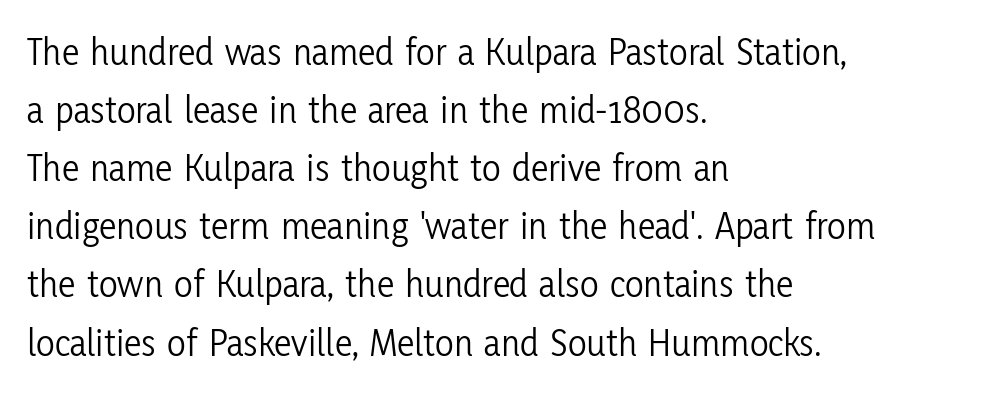
Q: Is the text bold? A: No.
Q: Is the text italic (slanted)? A: No, it is upright.
Q: Is the typeface a serif or a sans-serif typeface? A: Sans-serif.
Q: Is the text underlined? A: No.
Q: How is the paragraph aligned? A: Left-aligned.
Q: Is the spacing between letters normal or unusually wide? A: Normal.
Q: Is the spacing between lines tight, normal or loose? A: Normal.
Q: Width (condensed, normal, or wide)? A: Condensed.
Q: Stroke contrast? A: Low.
Q: x-height? A: Medium.
Q: Monospaced? A: No.
